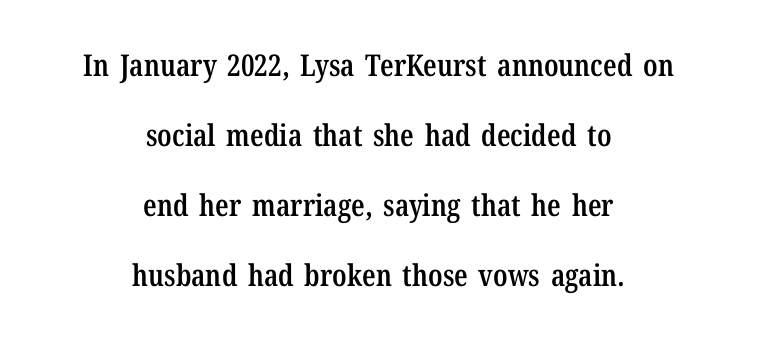
The compositor balanced each line on the midline. This rendering features lettering with no underline. Tall strokes in this sample are plumb rather than angled. The letters advance in unequal steps, a hallmark of proportional type. Compared with typical paragraphs, the rows here are farther apart. Each letter's strokes conclude with small projecting serifs.
